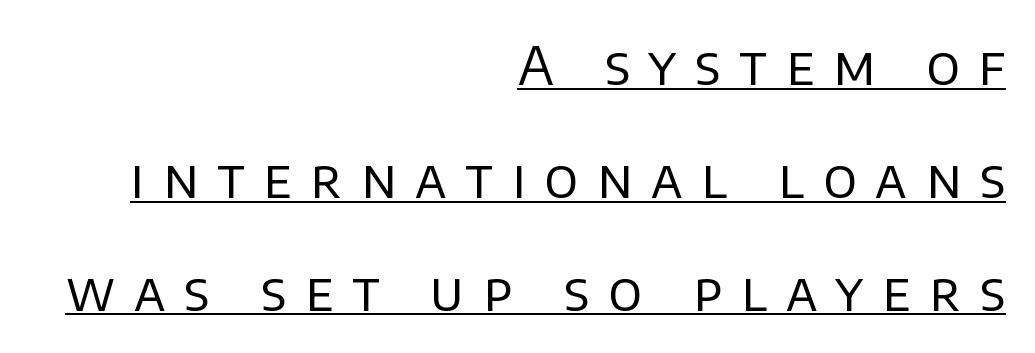
Q: Is the text bold? A: No.
Q: Is the text italic (slanted)? A: No, it is upright.
Q: Is the typeface a serif or a sans-serif typeface? A: Sans-serif.
Q: Is the text underlined? A: Yes.
Q: How is the paragraph aligned? A: Right-aligned.
Q: Is the spacing between letters normal or unusually wide? A: Unusually wide.
Q: Is the spacing between lines tight, normal or loose? A: Loose.
Q: Width (condensed, normal, or wide)? A: Normal.
Q: Stroke contrast? A: Low.
Q: x-height? A: Large.
Q: Monospaced? A: No.
